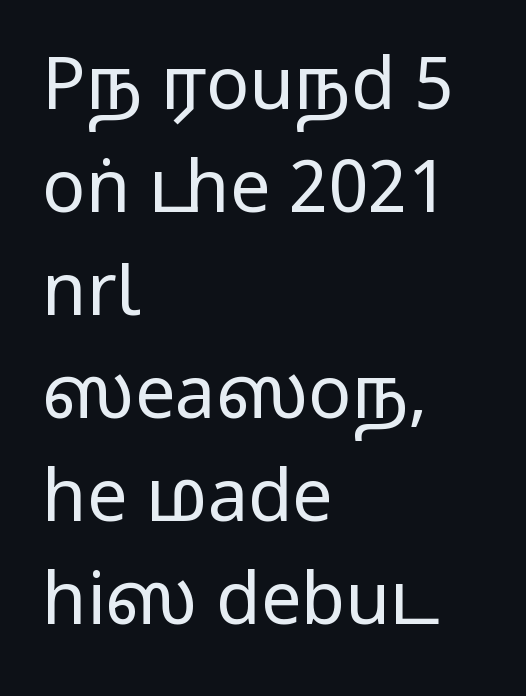
{"serif": "no", "italic": "no", "bold": "no", "weight": "regular", "width": "wide", "stroke_contrast": "low", "x_height": "medium", "monospaced": "no", "underline": "no", "align": "left", "line_spacing": "normal", "line_spacing_ratio": 1.43, "letter_spacing": "normal", "letter_spacing_em": 0.0, "glyph_px": 72}
